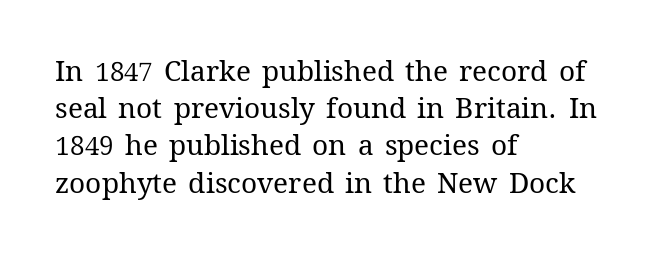
Rows of type keep a routine distance in the vertical direction. Ascenders rise straight up at ninety degrees. Which margin do the lines hug? The left one — the right edge is uneven. Rule under the text: the space is simply empty. Weight class: somewhere from thin through regular.
